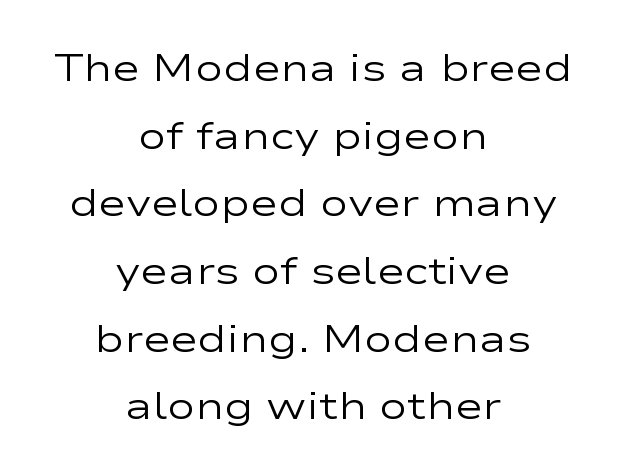
The image shows 38 px regular-weight, wide sans-serif type, upright; set centered, line spacing 1.78x, normal letter spacing, not underlined; low stroke contrast and a medium x-height.
